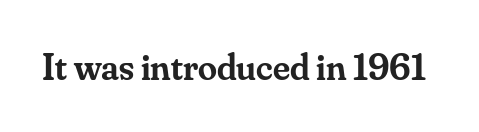
{"serif": "yes", "italic": "no", "bold": "semi", "weight": "semibold", "width": "normal", "stroke_contrast": "medium", "x_height": "small", "monospaced": "no", "underline": "no", "letter_spacing": "normal", "letter_spacing_em": 0.0, "glyph_px": 38}
